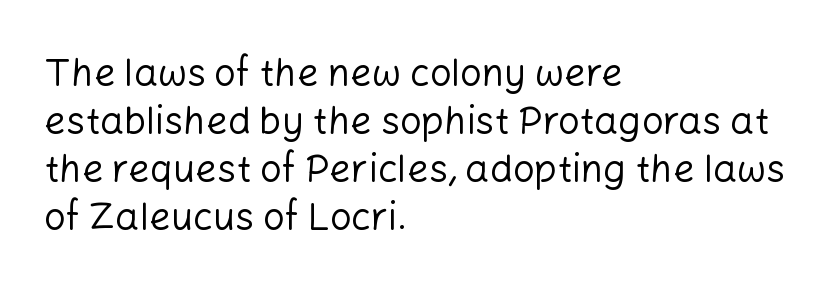
{"serif": "no", "italic": "no", "bold": "no", "weight": "regular", "width": "normal", "stroke_contrast": "low", "x_height": "medium", "monospaced": "no", "underline": "no", "align": "left", "line_spacing": "normal", "line_spacing_ratio": 1.26, "letter_spacing": "normal", "letter_spacing_em": 0.0, "glyph_px": 38}
